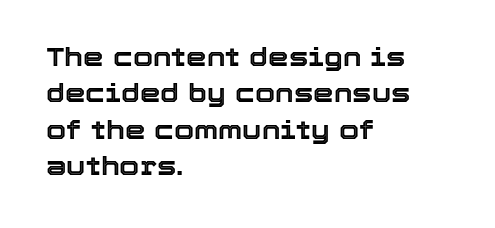
{"italic": "no", "underline": "no", "align": "left", "line_spacing": "normal", "line_spacing_ratio": 1.4, "letter_spacing": "normal", "letter_spacing_em": 0.0, "glyph_px": 26}
